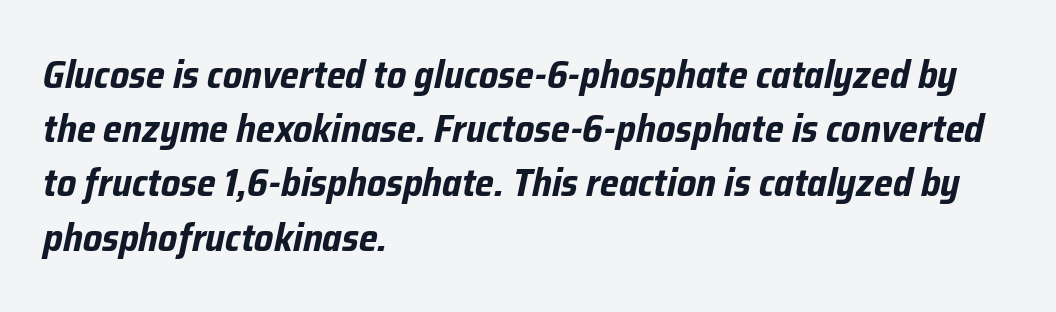
Tall strokes in this sample are angled rather than plumb. Thick stems and heavy bowls — unmistakably bold. Note the varied advance widths — an 'i' is clearly narrower than an 'm'. Each row of text sits above clean, open space. Notice how the passage keeps a crisp vertical edge on the left only. Successive baselines arrive at the customary interval.
